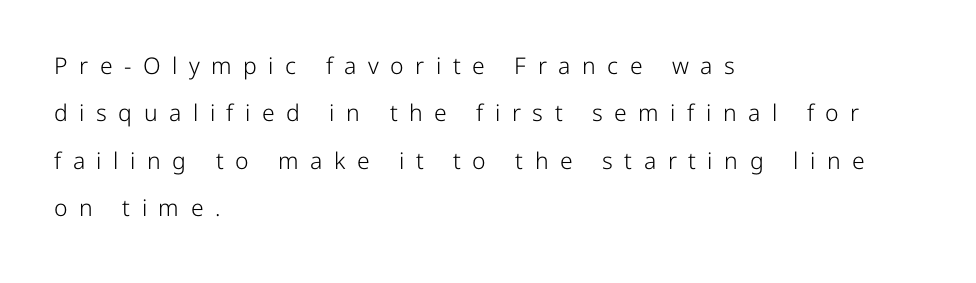
{"italic": "no", "bold": "no", "underline": "no", "align": "left", "line_spacing": "loose", "line_spacing_ratio": 2.06, "letter_spacing": "wide", "letter_spacing_em": 0.5, "glyph_px": 23}
